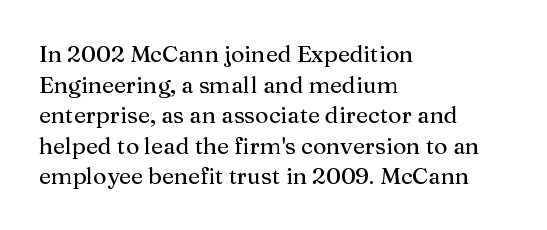
The image shows 23 px text type, upright; set left-aligned, normal line spacing (1.33x), normal letter spacing, not underlined.
